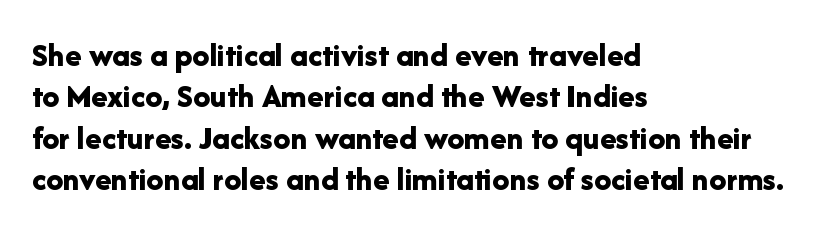
Q: Is the text bold? A: Yes.
Q: Is the text italic (slanted)? A: No, it is upright.
Q: Is the typeface a serif or a sans-serif typeface? A: Sans-serif.
Q: Is the text underlined? A: No.
Q: How is the paragraph aligned? A: Left-aligned.
Q: Is the spacing between letters normal or unusually wide? A: Normal.
Q: Width (condensed, normal, or wide)? A: Normal.
Q: Stroke contrast? A: Low.
Q: x-height? A: Medium.
Q: Monospaced? A: No.
